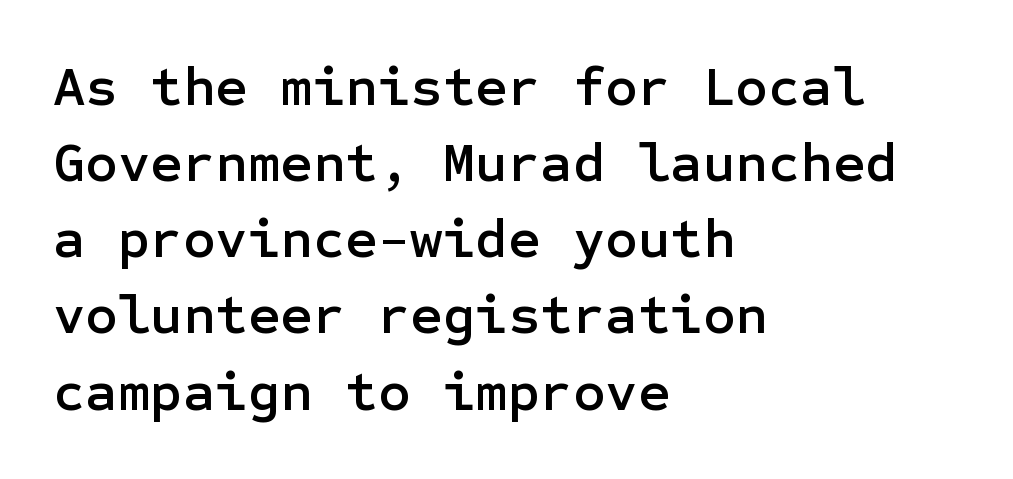
The text was rendered using a sans face with plain stroke endings. A roman cut, with each character standing at attention. The rendering anchors every line to the left-hand side. Horizontal bands of white between lines are of average thickness. A bare baseline throughout the passage. Look at the tracking — it's just the regular setting, nothing added.
